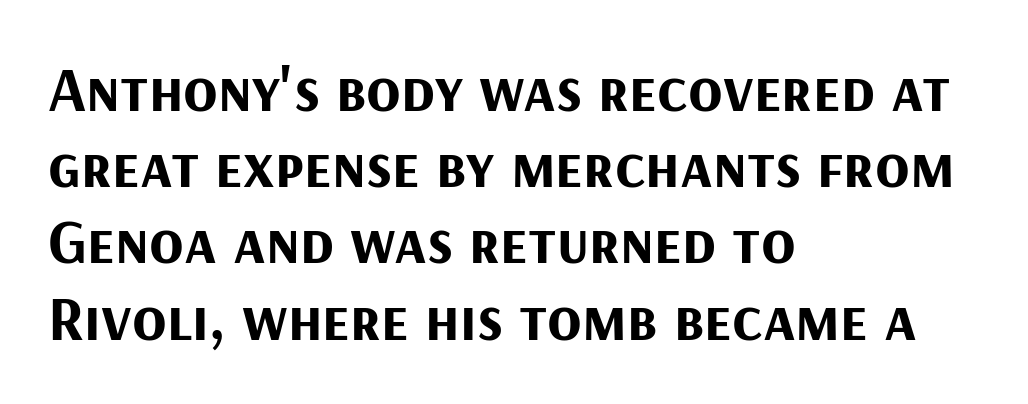
Q: Is the text bold? A: Yes.
Q: Is the text italic (slanted)? A: No, it is upright.
Q: Is the typeface a serif or a sans-serif typeface? A: Sans-serif.
Q: Is the text underlined? A: No.
Q: How is the paragraph aligned? A: Left-aligned.
Q: Is the spacing between letters normal or unusually wide? A: Normal.
Q: Width (condensed, normal, or wide)? A: Normal.
Q: Stroke contrast? A: Medium.
Q: x-height? A: Medium.
Q: Monospaced? A: No.
